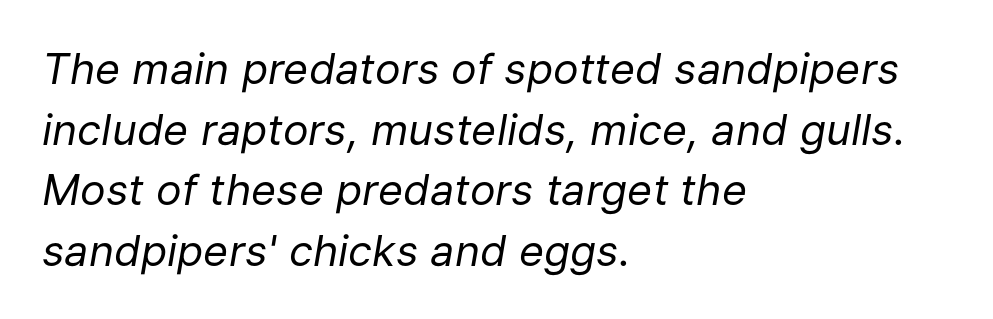
{"italic": "yes", "lean": "right", "slant_degrees": 9, "bold": "no", "weight": "regular", "width": "normal", "stroke_contrast": "low", "x_height": "medium", "monospaced": "no", "underline": "no", "align": "left", "line_spacing": "normal", "line_spacing_ratio": 1.41, "letter_spacing": "normal", "letter_spacing_em": 0.0, "glyph_px": 43}
